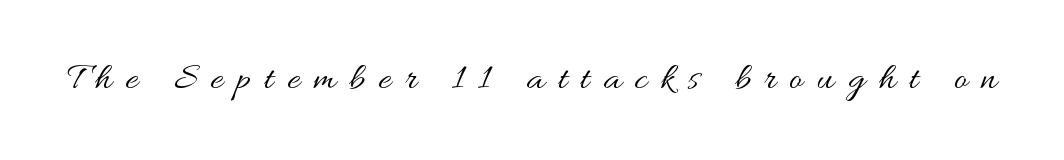
{"bold": "no", "weight": "regular", "width": "wide", "stroke_contrast": "medium", "x_height": "small", "monospaced": "no", "underline": "no", "letter_spacing": "wide", "letter_spacing_em": 0.35, "glyph_px": 39}
